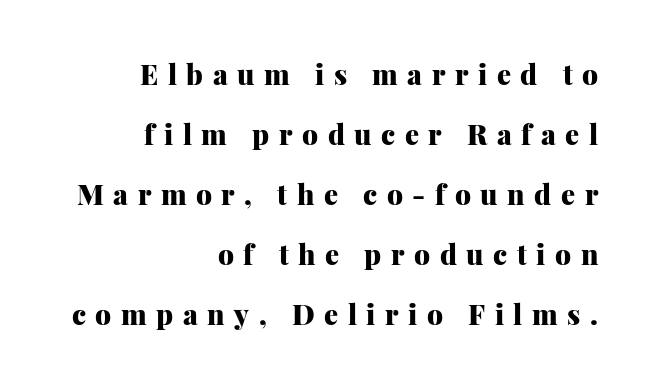
Yep, those are serifs on the letters. How are the letters spaced? Widely, with obvious added tracking. If you drew a ruler down the right edge, every line would touch it. These words are printed bold, with thick strokes throughout. The foot of each line stays bare and open. The passage shown is typed in a proportional face where columns would drift.
